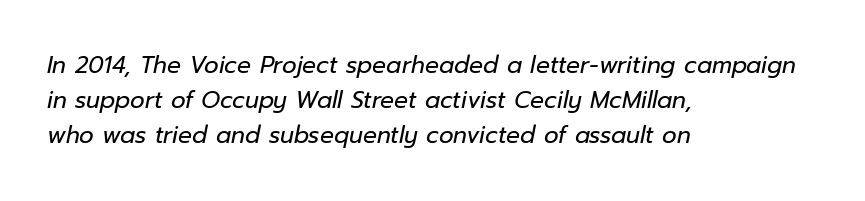
Stems here are at most as thick as an everyday book face. Evenly set lines give the paragraph a standard silhouette. The text block is weighted toward the left margin, trailing off unevenly rightward. The space beneath each line is pristine and unruled. The axis of the letterforms is tilted away from vertical.
